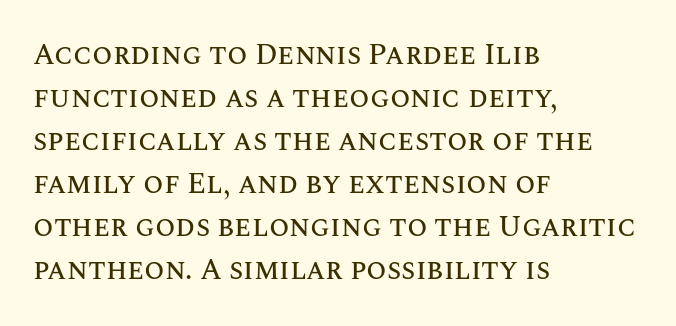
Q: Is the text italic (slanted)? A: No, it is upright.
Q: Is the text underlined? A: No.
Q: How is the paragraph aligned? A: Left-aligned.
Q: Is the spacing between letters normal or unusually wide? A: Normal.
Q: Is the spacing between lines tight, normal or loose? A: Normal.
Q: Width (condensed, normal, or wide)? A: Normal.
Q: Stroke contrast? A: Medium.
Q: x-height? A: Large.
Q: Monospaced? A: No.
